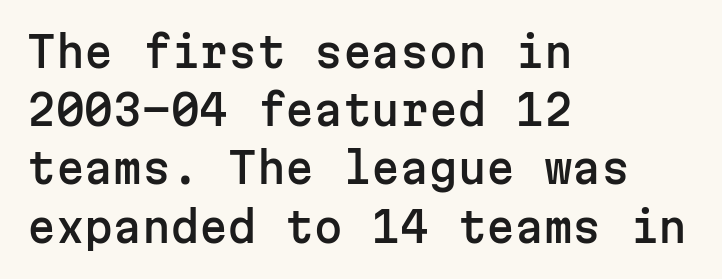
Default kerning and tracking; the words read as compact shapes. The face used here is a sans, in the tradition of grotesques and geometrics. Here the designer chose a console-style face with uniform glyph widths. The leading is moderate, giving the passage an even texture.
